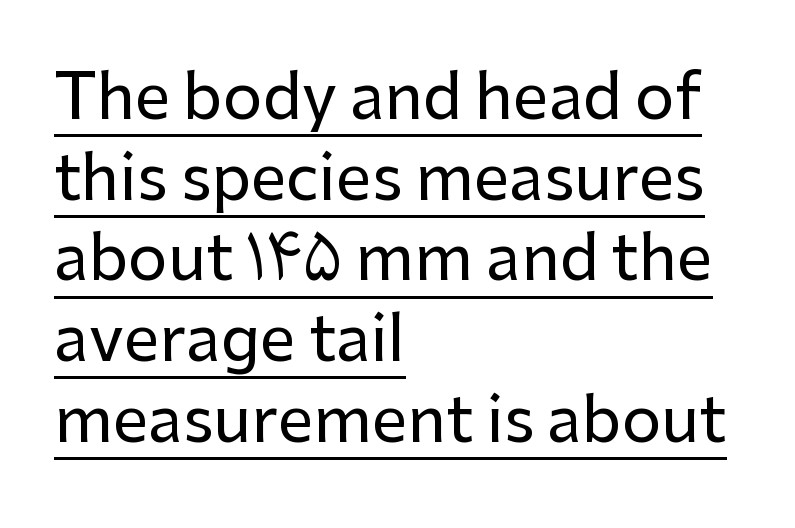
Letter spacing: default. Vertically, the passage feels balanced, rows spaced as you'd expect. When letters stand straight like this, we call the style roman or upright. Where is the straight margin? On the left. Looks like regular typesetting: each glyph gets only the width it needs. Decoration check: the copy is underlined.
